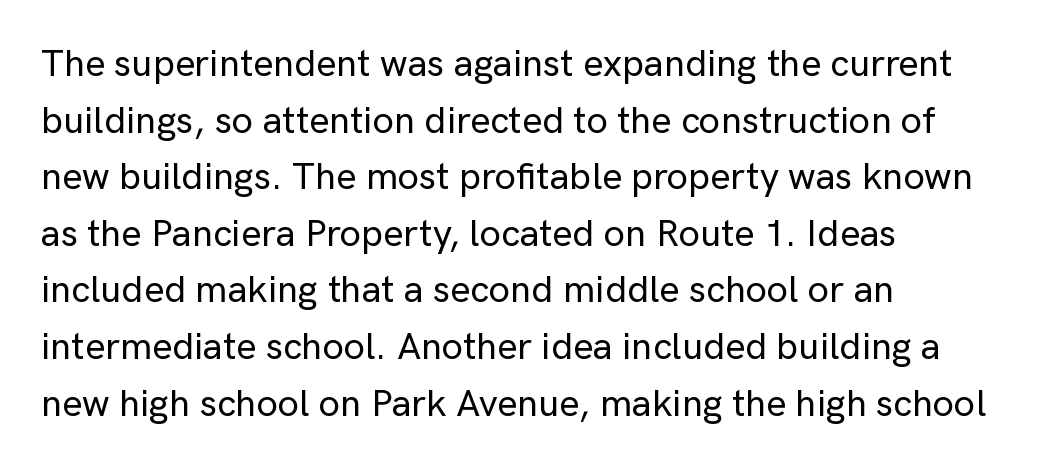
Q: Is the text italic (slanted)? A: No, it is upright.
Q: Is the typeface a serif or a sans-serif typeface? A: Sans-serif.
Q: Is the text underlined? A: No.
Q: How is the paragraph aligned? A: Left-aligned.
Q: Is the spacing between letters normal or unusually wide? A: Normal.
Q: Is the spacing between lines tight, normal or loose? A: Normal.
Q: Width (condensed, normal, or wide)? A: Normal.
Q: Stroke contrast? A: Low.
Q: x-height? A: Medium.
Q: Monospaced? A: No.
